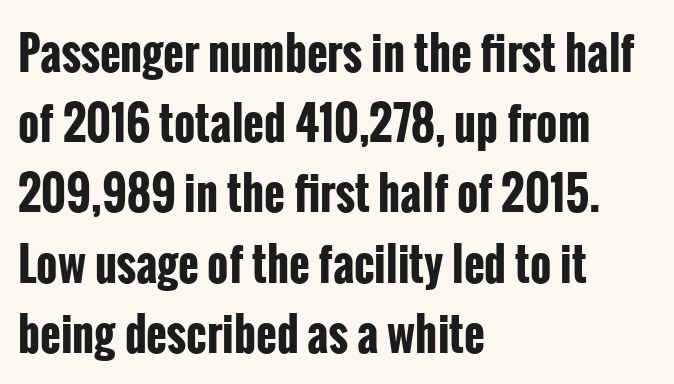
{"serif": "no", "italic": "no", "bold": "yes", "weight": "bold", "width": "condensed", "stroke_contrast": "low", "x_height": "medium", "monospaced": "no", "underline": "no", "align": "left", "line_spacing": "normal", "line_spacing_ratio": 1.56, "letter_spacing": "normal", "letter_spacing_em": 0.0, "glyph_px": 45}
